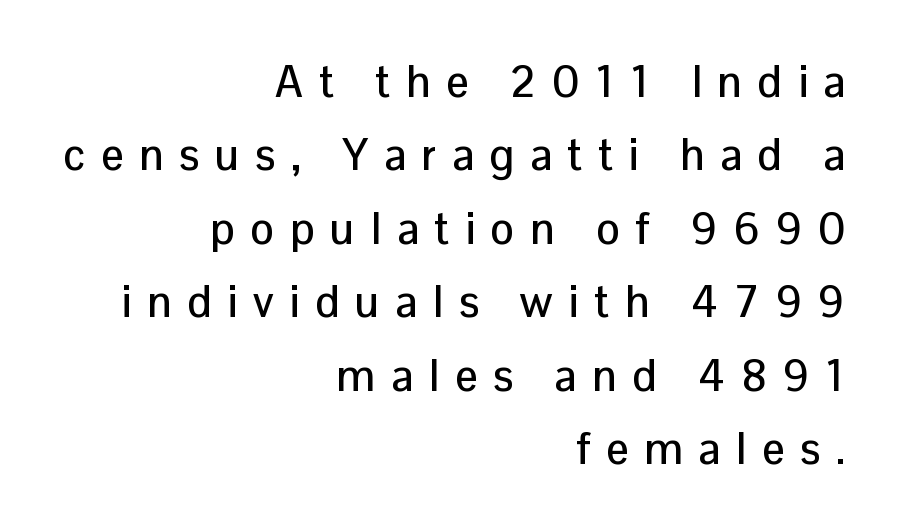
{"serif": "no", "italic": "no", "width": "normal", "stroke_contrast": "low", "x_height": "medium", "monospaced": "no", "underline": "no", "align": "right", "line_spacing": "normal", "line_spacing_ratio": 1.67, "letter_spacing": "wide", "letter_spacing_em": 0.36, "glyph_px": 44}
